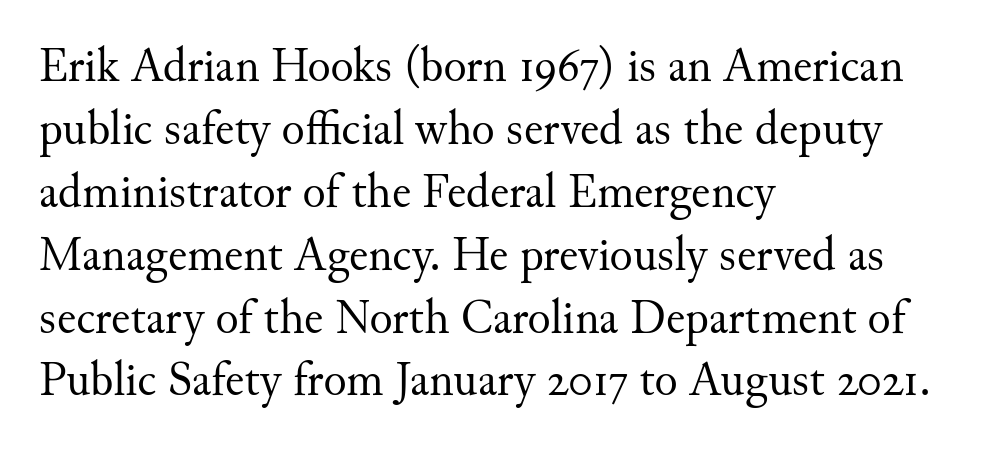
Caption: multi-line text, flush left, ragged right. The rendering keeps characters at their native spacing. Does the type have serifs? Yes, each stem ends in a small foot. Vertical spacing — default.
